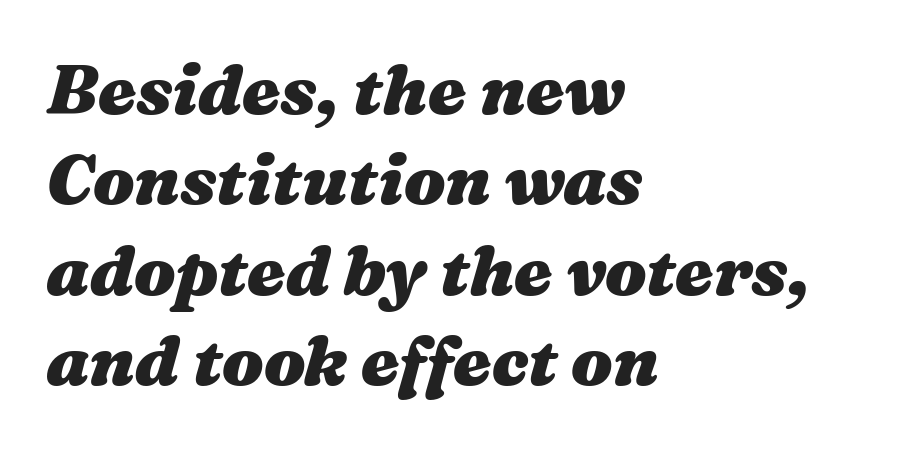
The image shows 69 px heavy, wide type, italic (leaning right); set left-aligned, normal line spacing (1.31x), normal letter spacing, not underlined; medium stroke contrast and a medium x-height.
